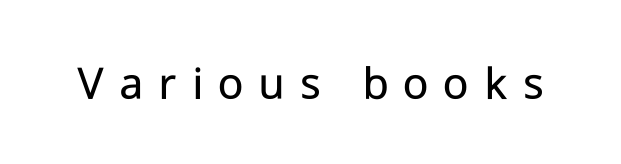
Q: Is the text bold? A: No.
Q: Is the text italic (slanted)? A: No, it is upright.
Q: Is the typeface a serif or a sans-serif typeface? A: Sans-serif.
Q: Is the text underlined? A: No.
Q: Is the spacing between letters normal or unusually wide? A: Unusually wide.
Q: Width (condensed, normal, or wide)? A: Normal.
Q: Stroke contrast? A: Low.
Q: x-height? A: Medium.
Q: Monospaced? A: No.
